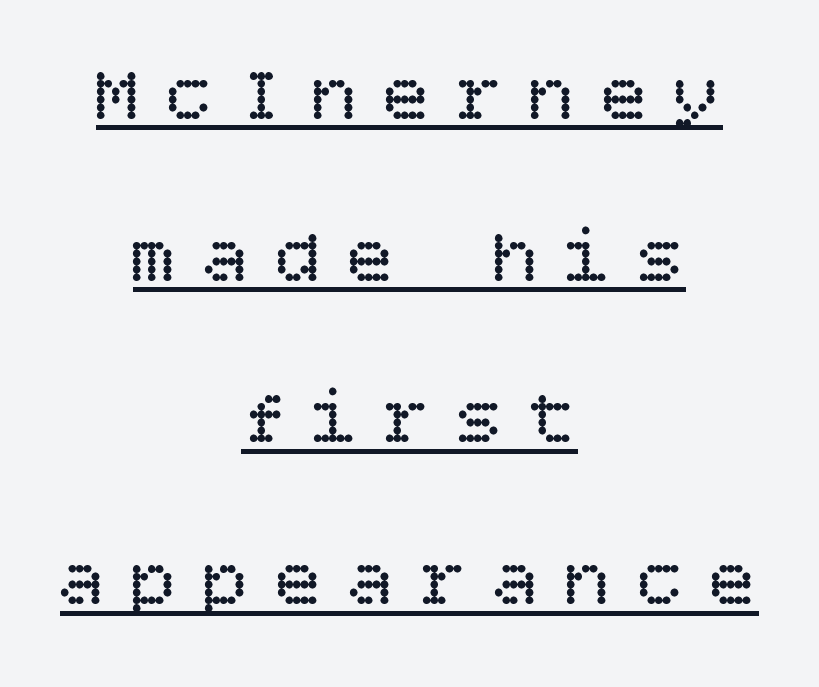
{"italic": "no", "bold": "no", "weight": "regular", "width": "normal", "stroke_contrast": "low", "x_height": "large", "underline": "yes", "align": "center", "line_spacing": "loose", "line_spacing_ratio": 2.1, "letter_spacing": "wide", "letter_spacing_em": 0.34, "glyph_px": 77}
